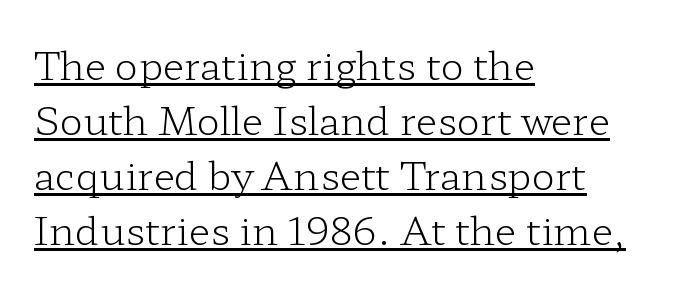
The image shows 39 px light, wide serif type, upright; set left-aligned, normal line spacing (1.41x), normal letter spacing, underlined; low stroke contrast and a medium x-height.
